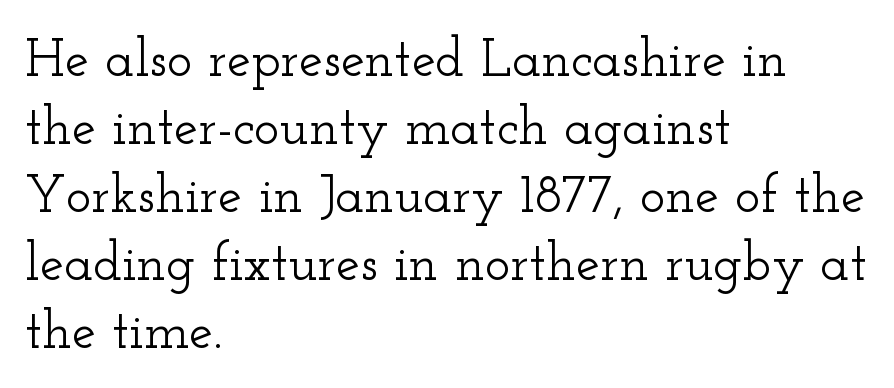
Q: Is the text italic (slanted)? A: No, it is upright.
Q: Is the typeface a serif or a sans-serif typeface? A: Serif.
Q: Is the text underlined? A: No.
Q: How is the paragraph aligned? A: Left-aligned.
Q: Is the spacing between letters normal or unusually wide? A: Normal.
Q: Is the spacing between lines tight, normal or loose? A: Normal.
Q: Width (condensed, normal, or wide)? A: Wide.
Q: Stroke contrast? A: Low.
Q: x-height? A: Small.
Q: Monospaced? A: No.
